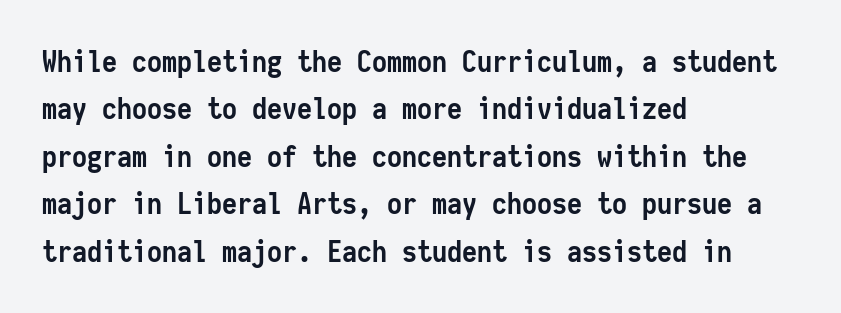
Upright lettering throughout. Compared with a centered layout, this one pins lines to the left instead. This block has exactly the height ordinary leading produces. What kind of face is this? One without serifs — a sans.
